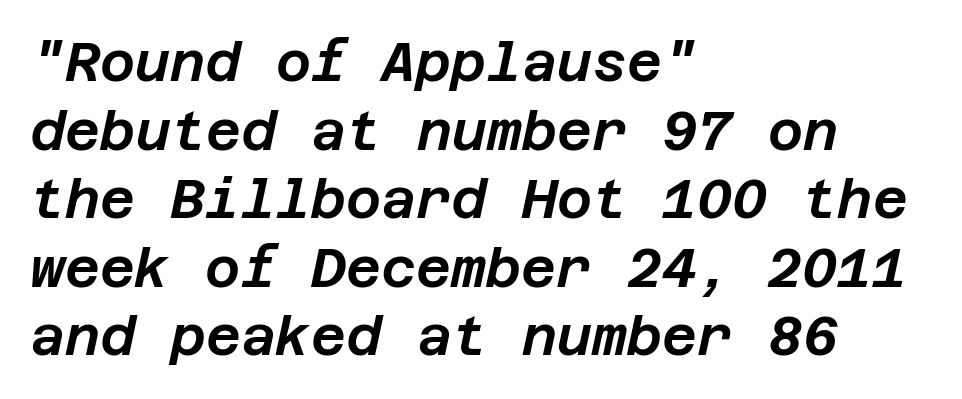
The image shows 54 px text type, italic (leaning right); set left-aligned, normal line spacing (1.27x), normal letter spacing, not underlined; low stroke contrast and a large x-height.
